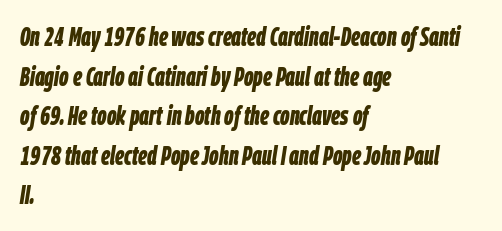
A bare baseline throughout the passage. Caption: multi-line text, flush left, ragged right. Rows of type keep a routine distance in the vertical direction. The font's italic variant was chosen for this text. Stroke thickness is high; the sample reads as a true bold.
